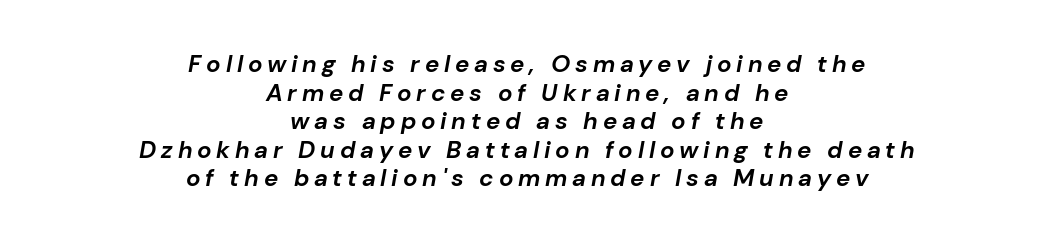
Q: Is the text bold? A: Yes.
Q: Is the text italic (slanted)? A: Yes, it leans right by about 10 degrees.
Q: Is the text underlined? A: No.
Q: How is the paragraph aligned? A: Centered.
Q: Is the spacing between letters normal or unusually wide? A: Unusually wide.
